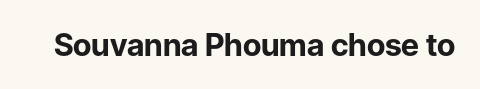
You could call the tracking neutral — neither tight nor loose. Stroke terminals: plain, sans-serif. The passage shown is typed in a proportional face where columns would drift. Italic: no, the glyphs are upright roman. Heft: maximum for text — a bold.
